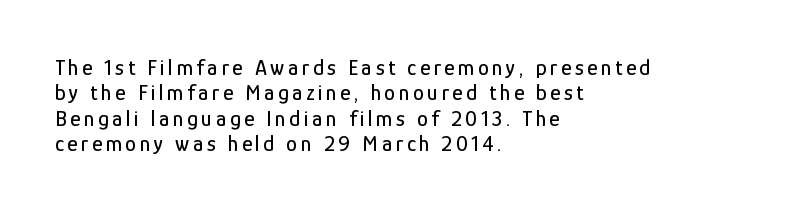
Q: Is the text italic (slanted)? A: No, it is upright.
Q: Is the text underlined? A: No.
Q: How is the paragraph aligned? A: Left-aligned.
Q: Is the spacing between lines tight, normal or loose? A: Tight.
